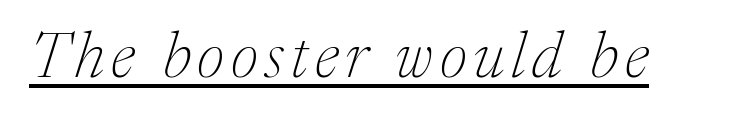
Q: Is the text bold? A: No.
Q: Is the text italic (slanted)? A: Yes, it leans right by about 17 degrees.
Q: Is the typeface a serif or a sans-serif typeface? A: Serif.
Q: Is the text underlined? A: Yes.
Q: Width (condensed, normal, or wide)? A: Normal.
Q: Stroke contrast? A: Medium.
Q: x-height? A: Medium.
Q: Monospaced? A: No.
